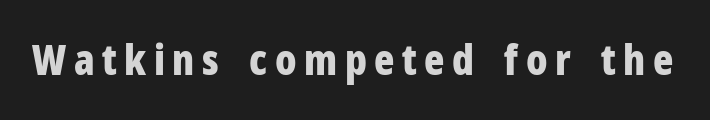
Q: Is the text bold? A: Yes.
Q: Is the text italic (slanted)? A: No, it is upright.
Q: Is the typeface a serif or a sans-serif typeface? A: Sans-serif.
Q: Is the text underlined? A: No.
Q: Width (condensed, normal, or wide)? A: Condensed.
Q: Stroke contrast? A: Low.
Q: x-height? A: Medium.
Q: Monospaced? A: No.
